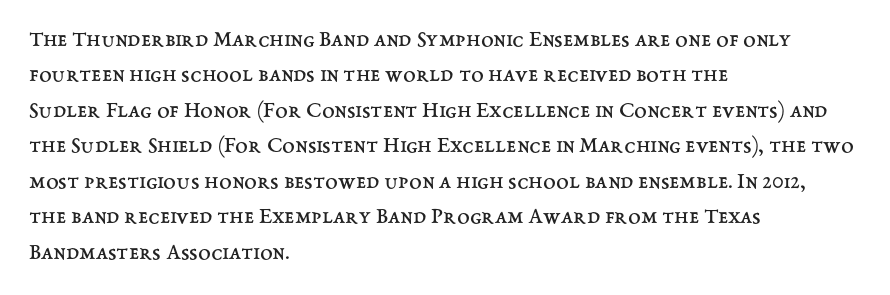
The face looks like a standard text weight, possibly lighter. Vertical strokes here are truly vertical. These lines keep a tight, regular rhythm from letter to letter. Leading matches the norm, producing a regular column. Left-aligned paragraph, ragged on the right. The space directly below the letters is spotless.
